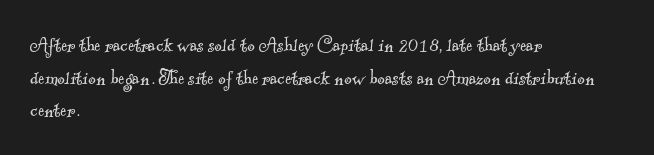
{"bold": "no", "underline": "no", "align": "left", "line_spacing": "normal", "line_spacing_ratio": 1.42, "letter_spacing": "normal", "letter_spacing_em": 0.0, "glyph_px": 23}
